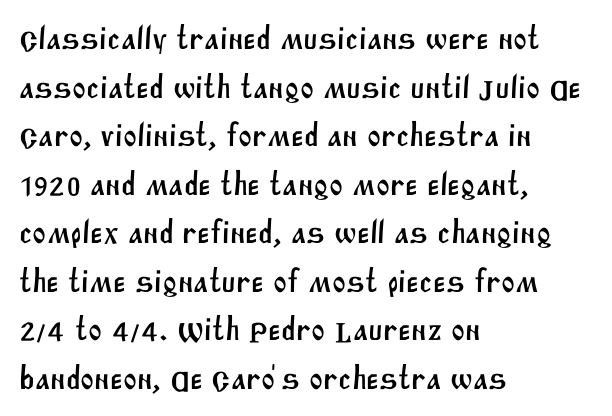
The typeface chosen for these lines omits serifs. The face used here is proportionally spaced, like ordinary book or web type. Descenders are the only things crossing below the line. Horizontally, the lines are justified to the leading edge only. A typesetter would call this leading conventional body-copy spacing.
